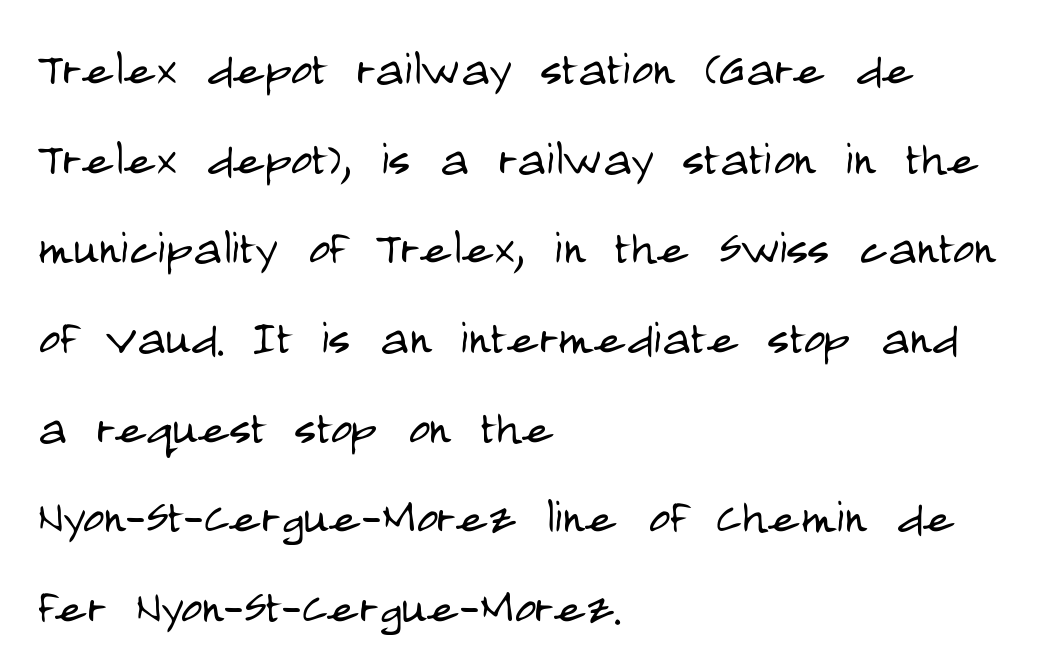
{"serif": "no", "italic": "no", "bold": "no", "weight": "light", "width": "condensed", "stroke_contrast": "low", "x_height": "large", "monospaced": "no", "underline": "no", "align": "left", "line_spacing": "normal", "line_spacing_ratio": 1.52, "letter_spacing": "normal", "letter_spacing_em": 0.0, "glyph_px": 59}
